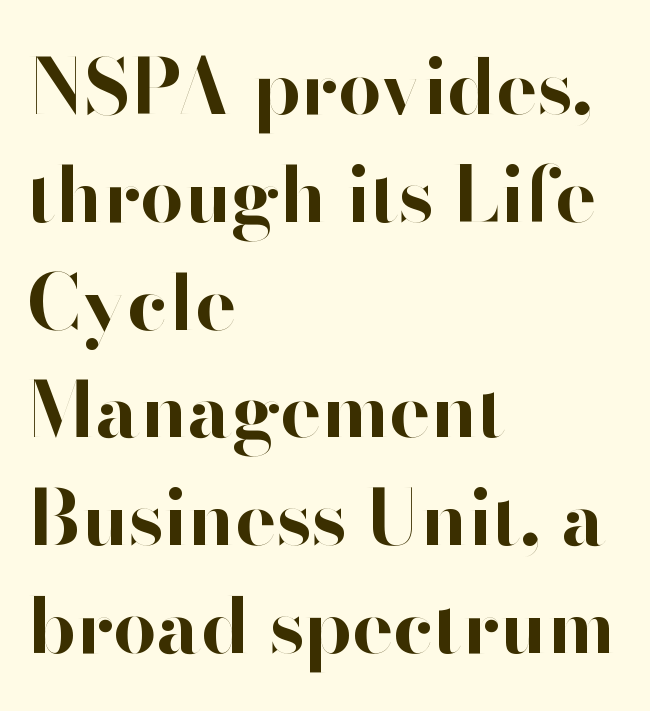
Q: Is the text bold? A: Yes.
Q: Is the text italic (slanted)? A: No, it is upright.
Q: Is the typeface a serif or a sans-serif typeface? A: Sans-serif.
Q: Is the text underlined? A: No.
Q: How is the paragraph aligned? A: Left-aligned.
Q: Is the spacing between letters normal or unusually wide? A: Normal.
Q: Is the spacing between lines tight, normal or loose? A: Normal.
Q: Width (condensed, normal, or wide)? A: Normal.
Q: Stroke contrast? A: High.
Q: x-height? A: Small.
Q: Monospaced? A: No.
